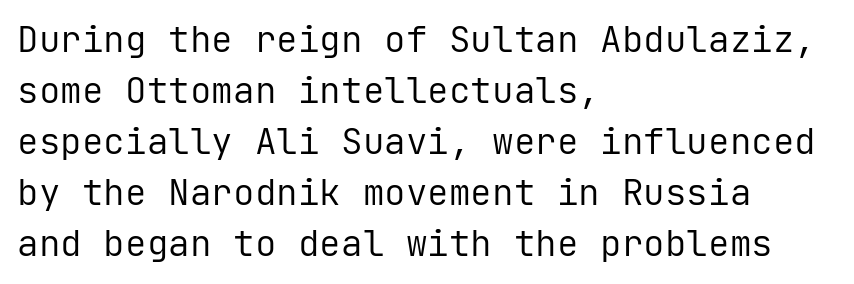
The typeface has the unassuming heft of standard copy or less. Characters follow at the spacing the type designer built in. The ragged edge is on the right, which tells us the setting is flush left. Serifs: no, the terminals of the letterforms are clean. Spacing verdict: monospaced, one width for all characters. The typography opts for an upright posture over an oblique one.
